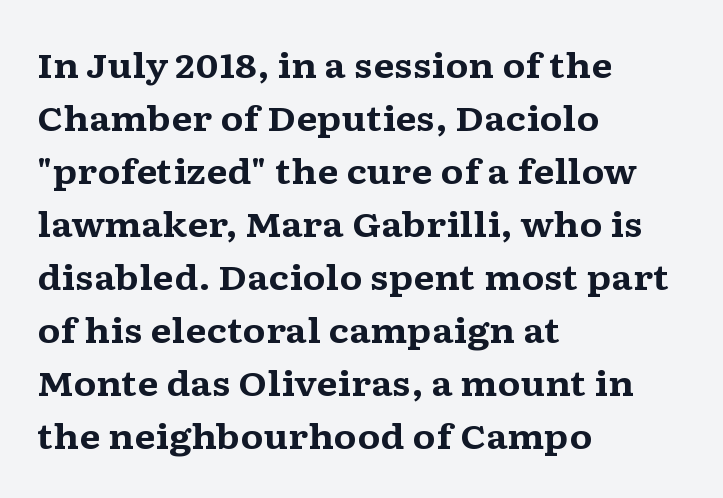
The tracking reads as untouched default to a designer's eye. Bold? Absolutely — the strokes are thick and heavy. The axis of the letterforms is exactly vertical. Clear beneath every line of the passage.
